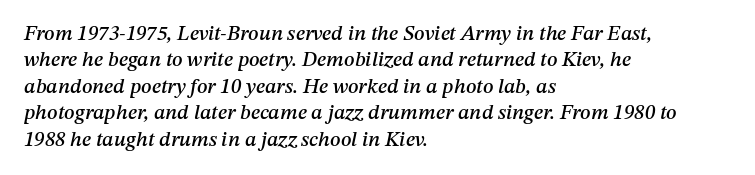
The image shows 21 px text type, italic (leaning right); set left-aligned, normal line spacing (1.26x), normal letter spacing, not underlined.
